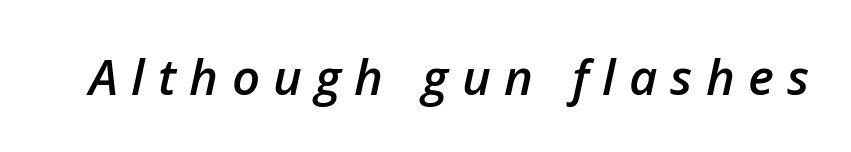
The image shows 49 px semibold type, italic (leaning right); set unusually wide letter spacing (+0.27 em), not underlined; low stroke contrast and a medium x-height.
